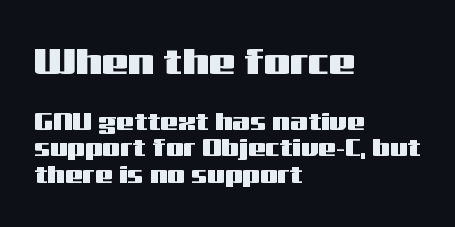
This rendering employs a face without finishing strokes, i.e., a sans-serif. These lines stack with their left ends in a neat column. Proportional: the letters do not fall into vertical columns. No extra tracking has been applied to these lines.
